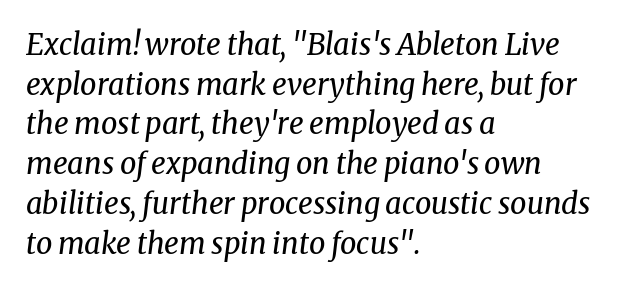
Q: Is the text bold? A: No.
Q: Is the text italic (slanted)? A: Yes, it leans right by about 8 degrees.
Q: Is the typeface a serif or a sans-serif typeface? A: Serif.
Q: Is the text underlined? A: No.
Q: How is the paragraph aligned? A: Left-aligned.
Q: Is the spacing between letters normal or unusually wide? A: Normal.
Q: Is the spacing between lines tight, normal or loose? A: Normal.
Q: Width (condensed, normal, or wide)? A: Normal.
Q: Stroke contrast? A: Medium.
Q: x-height? A: Medium.
Q: Monospaced? A: No.
